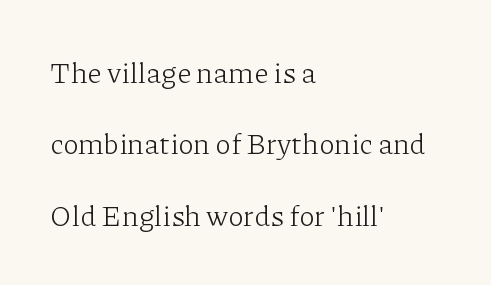
This rendering leaves character spacing at its baseline value. Leading is clearly above the norm, producing a sparse column. The paragraph has a hard left edge and a soft right edge. Characters remain perfectly vertical along every line.
